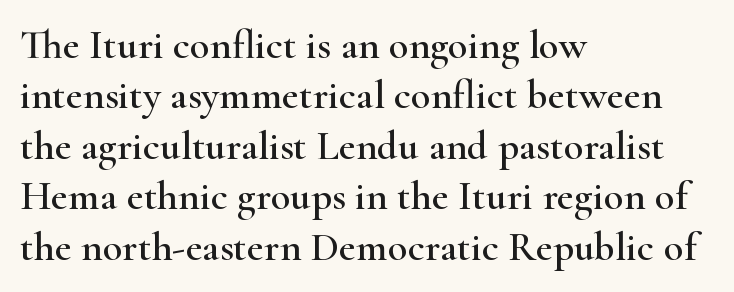
The image shows 41 px wide serif type, upright; set left-aligned, line spacing 1.23x, normal letter spacing, not underlined; high stroke contrast and a small x-height.
